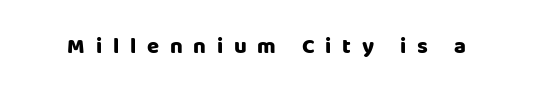
The glyphs are unaccompanied by any horizontal stroke below them. You can tell it's not italic because the verticals are truly vertical. The rendering inserts visible extra space after every character.
